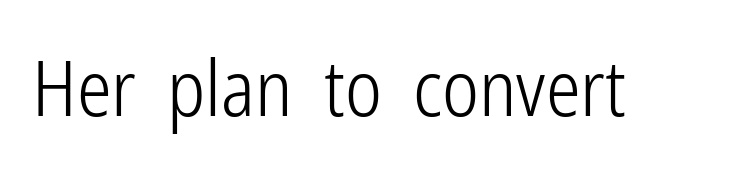
The image shows 78 px light, condensed sans-serif type, upright; set normal letter spacing, not underlined; low stroke contrast and a medium x-height.
